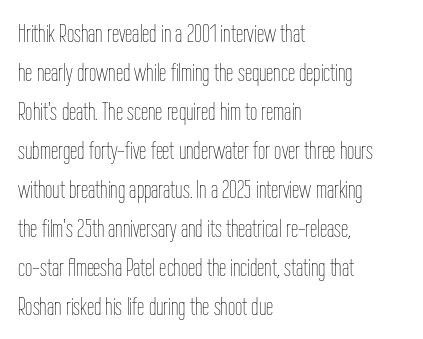
Each new line begins a customary step beneath the previous one. Students, note that the glyphs here touch the page at normal intervals. Letters rest on an invisible, unmarked baseline. Posture: upright roman.
